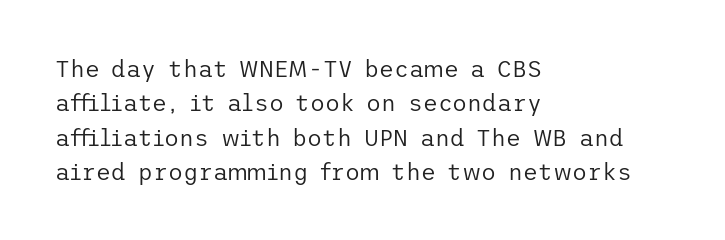
The vertical gap from one line to the next is medium. These lines were composed using upright roman letters. Horizontal alignment here is leftward, the default for most running prose. The gaps between neighbouring characters are ordinary and unremarkable. Weight: regular or lighter.
